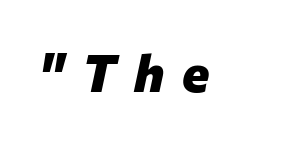
Q: Is the text bold? A: Yes.
Q: Is the text italic (slanted)? A: Yes, it leans right by about 12 degrees.
Q: Is the text underlined? A: No.
Q: Is the spacing between letters normal or unusually wide? A: Unusually wide.
Q: Width (condensed, normal, or wide)? A: Normal.
Q: Stroke contrast? A: Low.
Q: x-height? A: Medium.
Q: Monospaced? A: No.
